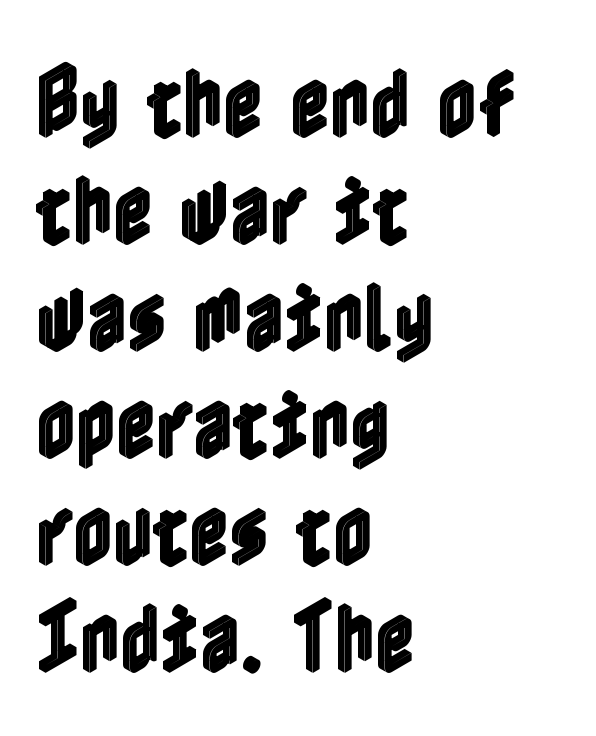
Nothing unusual about the tracking: characters are spaced as the font intends. Descender tails drop into unmarked territory. The type sits square on the baseline with zero lean. Reading down the block, your eye returns to a fixed left position each line. Regular leading.
